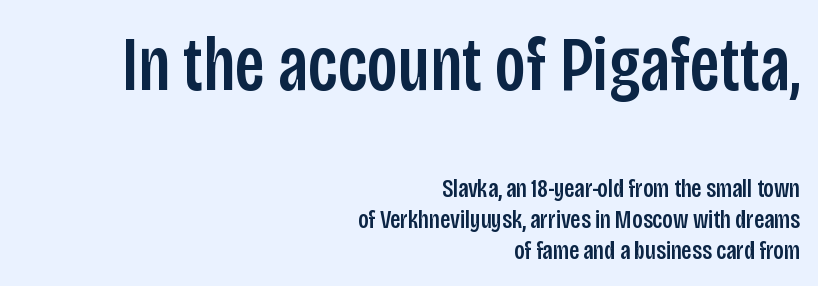
The image shows 77 px condensed sans-serif type, upright; set right-aligned, line spacing 1.2x, normal letter spacing, not underlined; the first (top) block is 2.96x larger; low stroke contrast and a large x-height.
